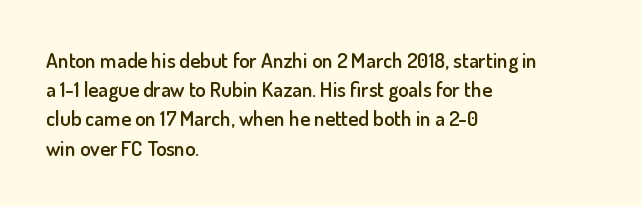
Q: Is the text bold? A: Semi-bold.
Q: Is the text italic (slanted)? A: No, it is upright.
Q: Is the text underlined? A: No.
Q: How is the paragraph aligned? A: Left-aligned.
Q: Is the spacing between letters normal or unusually wide? A: Normal.
Q: Is the spacing between lines tight, normal or loose? A: Normal.
